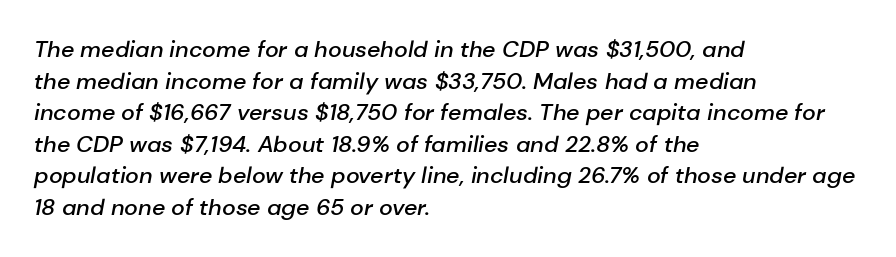
Interline gaps are of average width in this sample. The typesetter chose a ragged-right arrangement here. A typesetter would call this zero additional tracking. If you drew a line through each stem, it would be angled. This rendering features lettering with no underline. The face used here is a semibold: visibly heavier than regular, lighter than bold.
